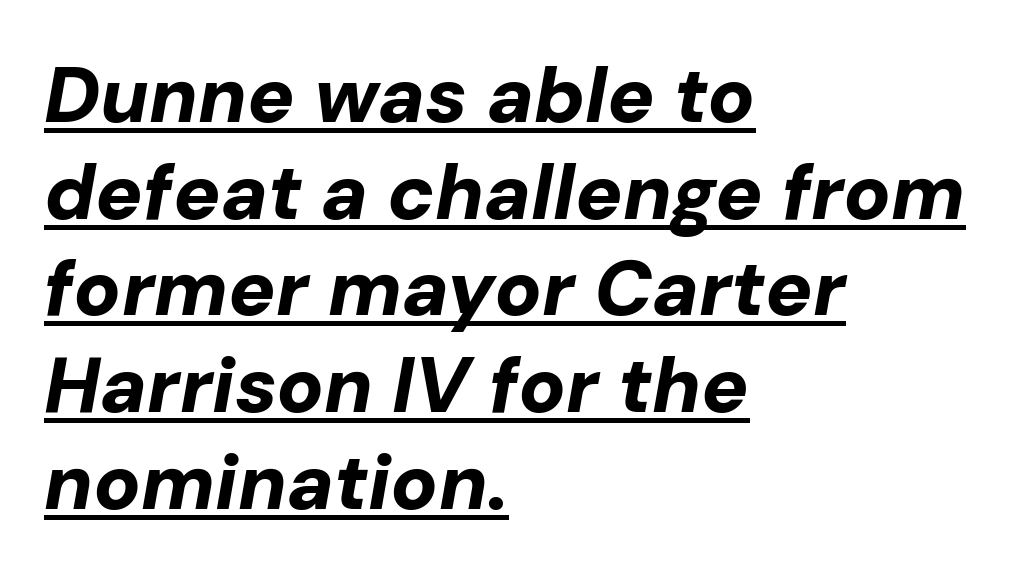
These characters rest on top of a visible drawn line. The sample has been set heavy, in full bold. Think of a printed novel: that variable character pitch is what you see here. Would a proofreader flag this as italicized? Yes. Students, note that the glyphs here touch the page at normal intervals.
